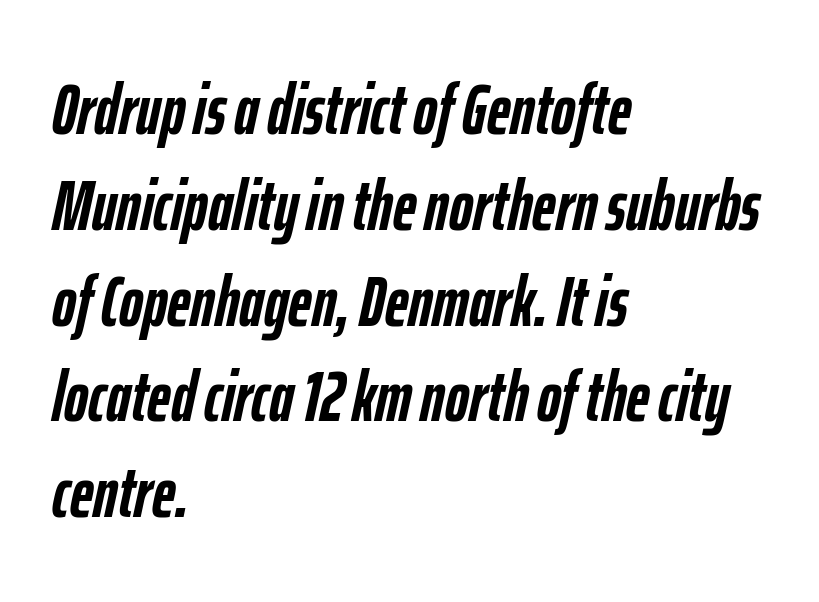
Compared with a centered layout, this one pins lines to the left instead. Looks like regular typesetting: each glyph gets only the width it needs. Has an underline been added? It has not. In terms of letterspacing, this is plain default setting. The block of text has a typical density, with ordinary space between rows. Rendered with sloped, italic letterforms.
